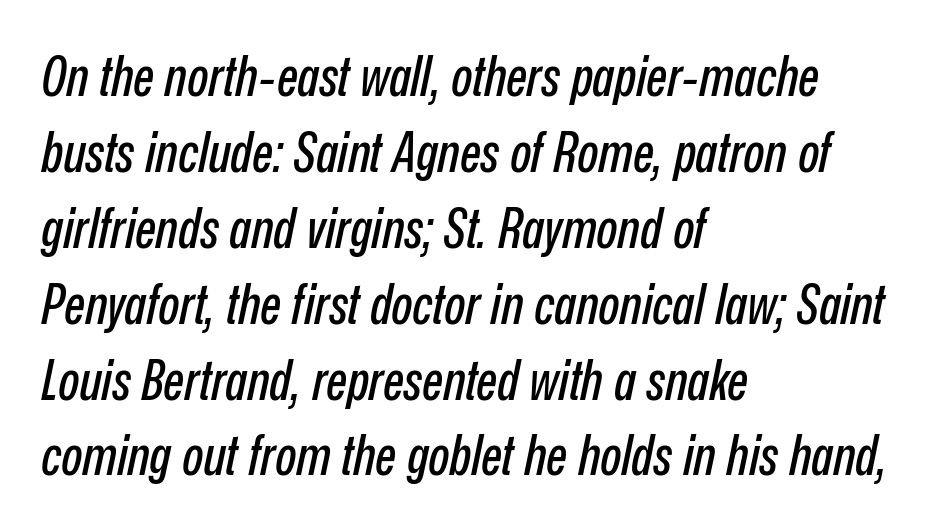
The image shows 55 px condensed type, italic (leaning right); set left-aligned, normal line spacing (1.38x), normal letter spacing, not underlined; low stroke contrast and a medium x-height.
